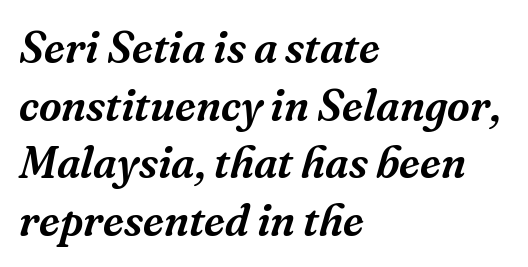
The setting favours the left margin, as ordinary paragraphs usually do. You can tell from the footed stems that serif type was used. Think of a printed novel: that variable character pitch is what you see here. How are the letters spaced? Ordinarily, with no added tracking. Reading down the column, the eye jumps a familiar distance to each next line. The specimen omits any rule beneath the text block's lines.
